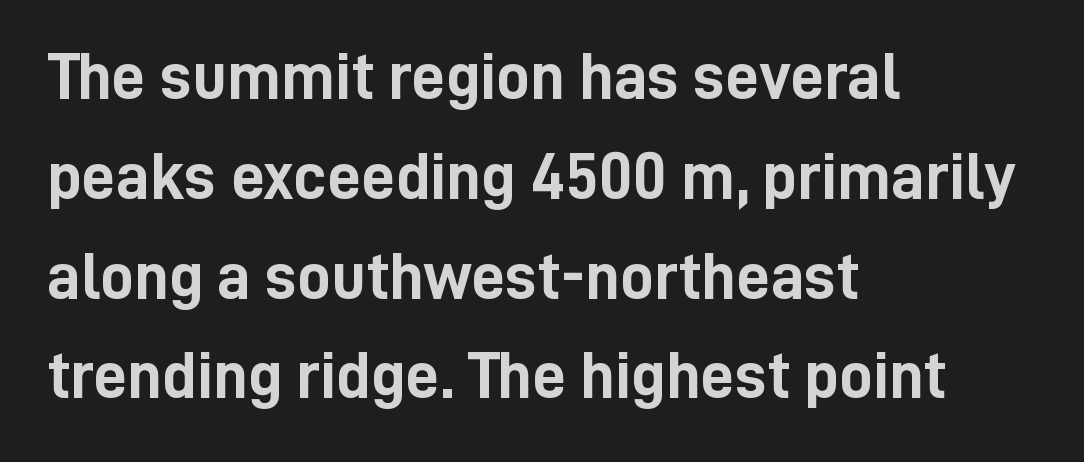
The image shows 67 px semibold, condensed sans-serif type, upright; set left-aligned, normal line spacing (1.49x), normal letter spacing, not underlined; low stroke contrast and a medium x-height.
